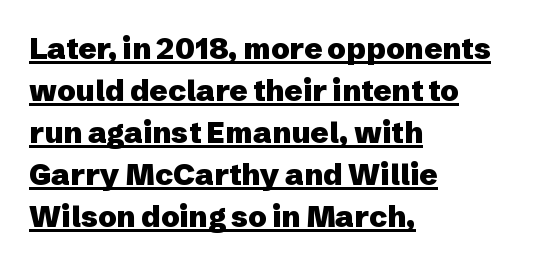
{"serif": "no", "italic": "no", "bold": "yes", "weight": "heavy", "width": "normal", "stroke_contrast": "low", "x_height": "medium", "monospaced": "no", "underline": "yes", "align": "left", "line_spacing": "normal", "line_spacing_ratio": 1.4, "letter_spacing": "normal", "letter_spacing_em": 0.0, "glyph_px": 30}
